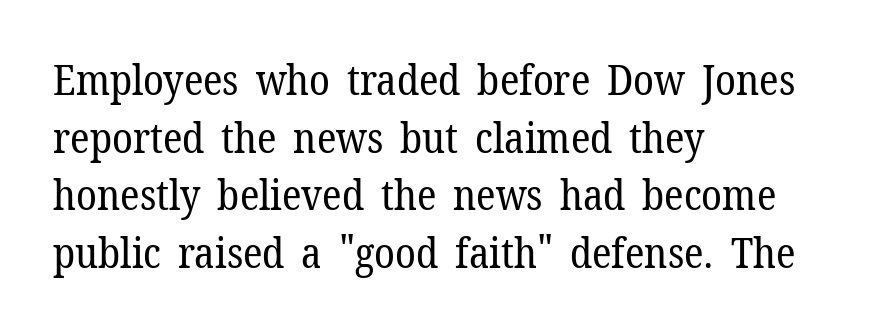
The image shows 42 px regular-weight serif type, upright; set left-aligned, normal line spacing (1.37x), normal letter spacing, not underlined; low stroke contrast and a medium x-height.
